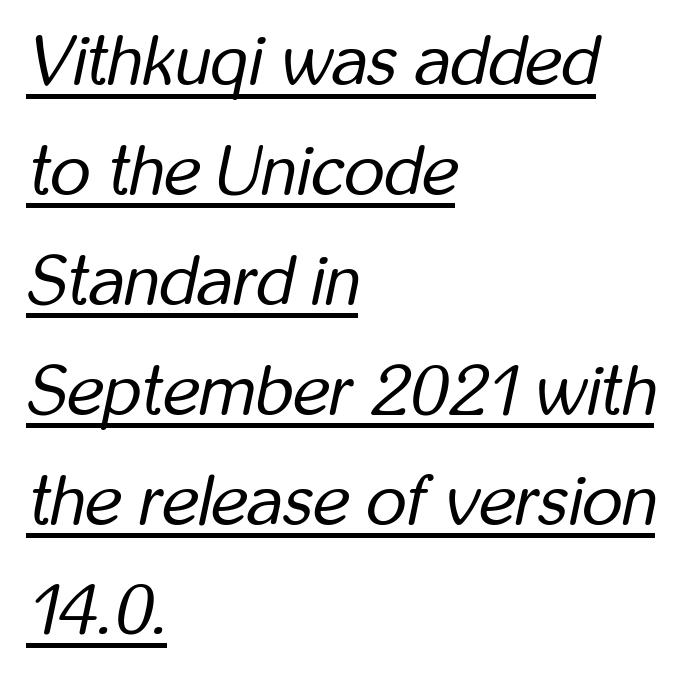
Q: Is the text bold? A: No.
Q: Is the text italic (slanted)? A: Yes, it leans right by about 12 degrees.
Q: Is the text underlined? A: Yes.
Q: How is the paragraph aligned? A: Left-aligned.
Q: Is the spacing between letters normal or unusually wide? A: Normal.
Q: Is the spacing between lines tight, normal or loose? A: Normal.
Q: Width (condensed, normal, or wide)? A: Condensed.
Q: Stroke contrast? A: Low.
Q: x-height? A: Medium.
Q: Monospaced? A: No.
